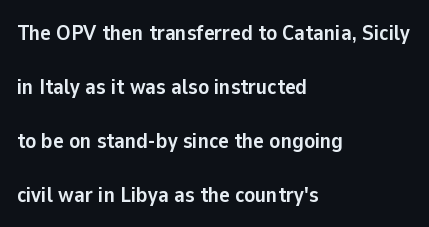
Bare-footed words on every line. Set as a true bold cut, around the 700 mark. The space between consecutive lines is lavish. The compositor pushed each line to the left boundary.
